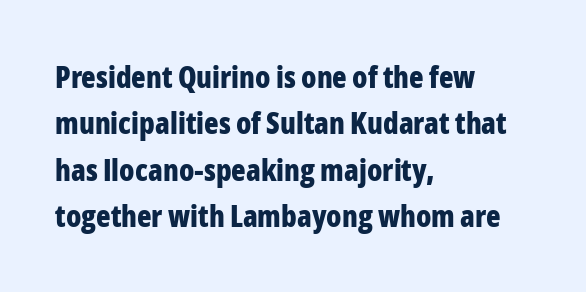
Q: Is the text bold? A: Yes.
Q: Is the text italic (slanted)? A: No, it is upright.
Q: Is the typeface a serif or a sans-serif typeface? A: Sans-serif.
Q: Is the text underlined? A: No.
Q: How is the paragraph aligned? A: Left-aligned.
Q: Is the spacing between letters normal or unusually wide? A: Normal.
Q: Is the spacing between lines tight, normal or loose? A: Normal.
Q: Width (condensed, normal, or wide)? A: Condensed.
Q: Stroke contrast? A: Low.
Q: x-height? A: Medium.
Q: Monospaced? A: No.
